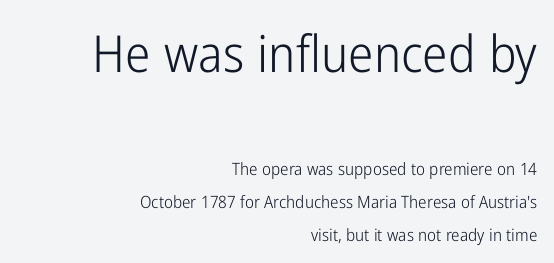
Q: Is the text bold? A: No.
Q: Is the text italic (slanted)? A: No, it is upright.
Q: Is the typeface a serif or a sans-serif typeface? A: Sans-serif.
Q: Is the text underlined? A: No.
Q: How is the paragraph aligned? A: Right-aligned.
Q: Is the spacing between letters normal or unusually wide? A: Normal.
Q: Is the spacing between lines tight, normal or loose? A: Loose.
Q: Which block of text is set in a larger size, the first (top) or the second (bottom)? A: The first (top) one.
Q: Width (condensed, normal, or wide)? A: Condensed.
Q: Stroke contrast? A: Low.
Q: x-height? A: Medium.
Q: Monospaced? A: No.
